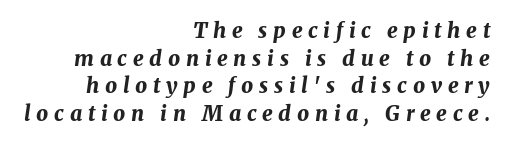
Q: Is the text bold? A: Yes.
Q: Is the text italic (slanted)? A: Yes, it leans right by about 8 degrees.
Q: Is the text underlined? A: No.
Q: How is the paragraph aligned? A: Right-aligned.
Q: Is the spacing between letters normal or unusually wide? A: Unusually wide.
Q: Is the spacing between lines tight, normal or loose? A: Normal.
